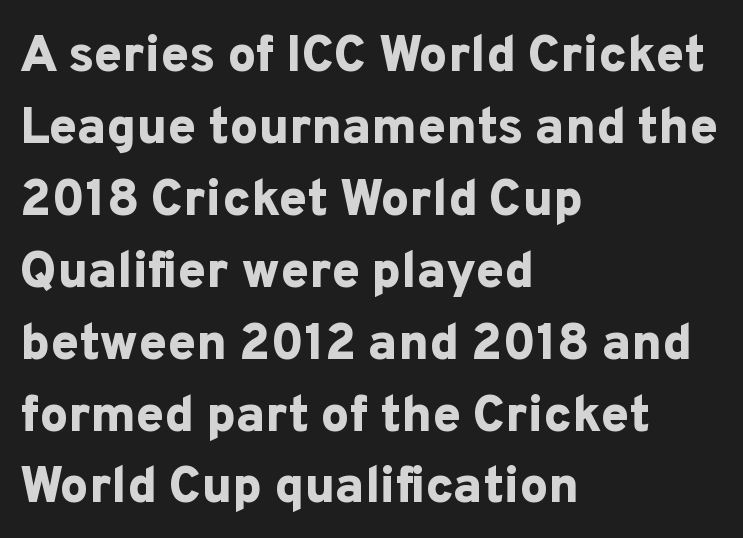
Q: Is the text bold? A: Yes.
Q: Is the text italic (slanted)? A: No, it is upright.
Q: Is the typeface a serif or a sans-serif typeface? A: Sans-serif.
Q: Is the text underlined? A: No.
Q: How is the paragraph aligned? A: Left-aligned.
Q: Is the spacing between letters normal or unusually wide? A: Normal.
Q: Is the spacing between lines tight, normal or loose? A: Normal.
Q: Width (condensed, normal, or wide)? A: Normal.
Q: Stroke contrast? A: Low.
Q: x-height? A: Medium.
Q: Monospaced? A: No.
